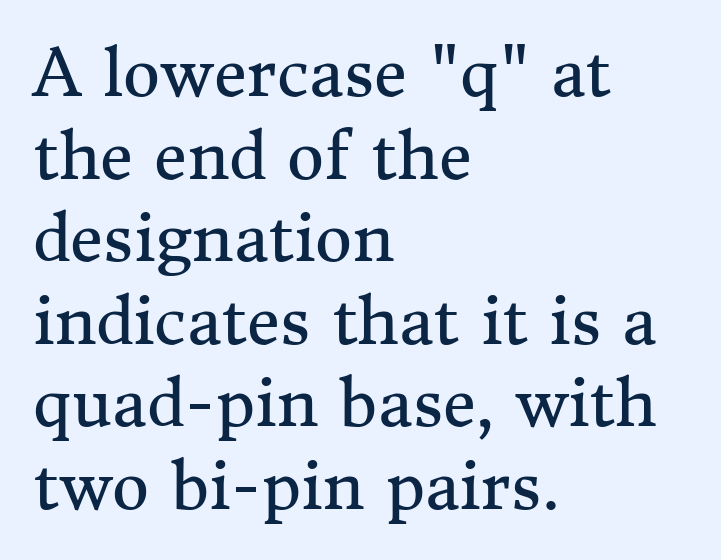
The image shows 64 px regular-weight serif type, upright; set left-aligned, normal line spacing (1.29x), normal letter spacing, not underlined; medium stroke contrast and a medium x-height.
